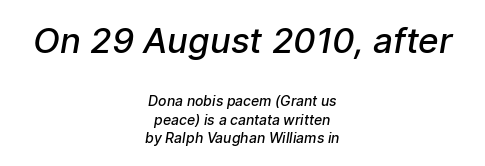
This rendering features lettering with no underline. Check where the strokes stop: nothing finishes them off — pure sans. Is the letter spacing exaggerated? No — it looks like the ordinary default. Which chunk is bigger? The first one — the top block dwarfs the bottom.
